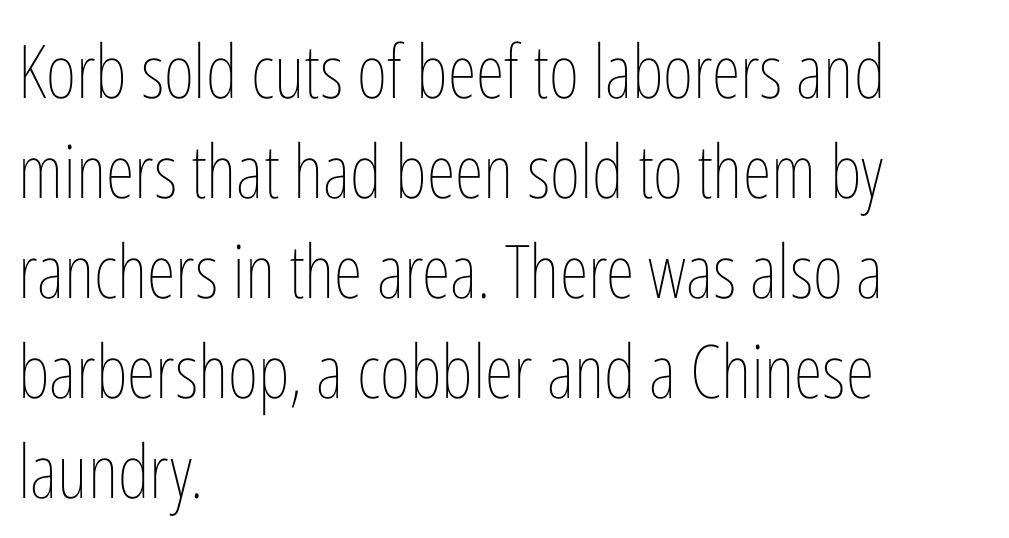
{"italic": "no", "bold": "no", "weight": "thin", "width": "condensed", "stroke_contrast": "low", "x_height": "medium", "monospaced": "no", "underline": "no", "align": "left", "line_spacing": "normal", "line_spacing_ratio": 1.35, "letter_spacing": "normal", "letter_spacing_em": 0.0, "glyph_px": 74}
